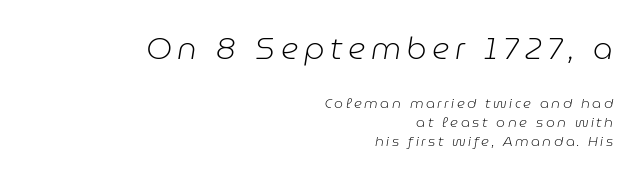
Is this a heavy cut? Hardly; it is regular or lighter. Two sizes are in play, and the larger belongs to the first block. Yep, that's italic — everything's leaning. Baseline-to-baseline distance is the conventional proportion of letter height. Think of a printed novel: that variable character pitch is what you see here. Descender tails drop into unmarked territory.
